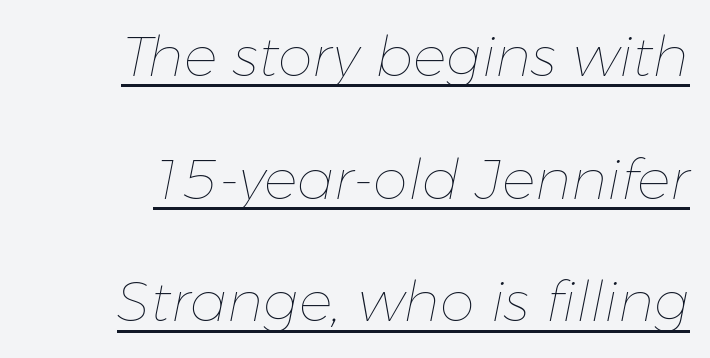
Q: Is the text bold? A: No.
Q: Is the text italic (slanted)? A: Yes, it leans right by about 11 degrees.
Q: Is the text underlined? A: Yes.
Q: How is the paragraph aligned? A: Right-aligned.
Q: Is the spacing between letters normal or unusually wide? A: Normal.
Q: Is the spacing between lines tight, normal or loose? A: Loose.
Q: Width (condensed, normal, or wide)? A: Normal.
Q: Stroke contrast? A: Low.
Q: x-height? A: Medium.
Q: Monospaced? A: No.
